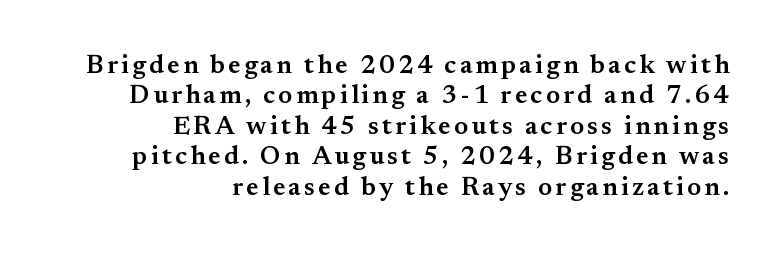
The image shows 26 px text type, upright; set right-aligned, line spacing 1.17x, not underlined.
